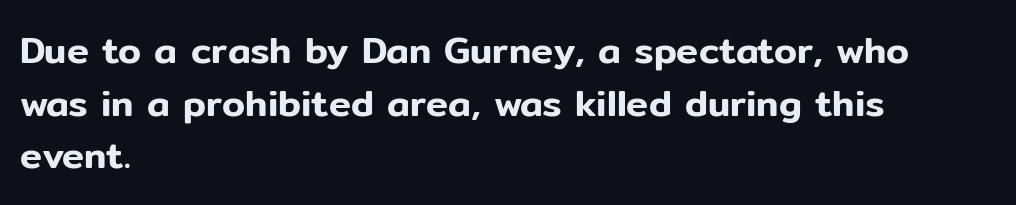
{"serif": "no", "italic": "no", "width": "normal", "stroke_contrast": "low", "x_height": "medium", "monospaced": "no", "underline": "no", "align": "left", "line_spacing": "normal", "line_spacing_ratio": 1.42, "letter_spacing": "normal", "letter_spacing_em": 0.0, "glyph_px": 37}
